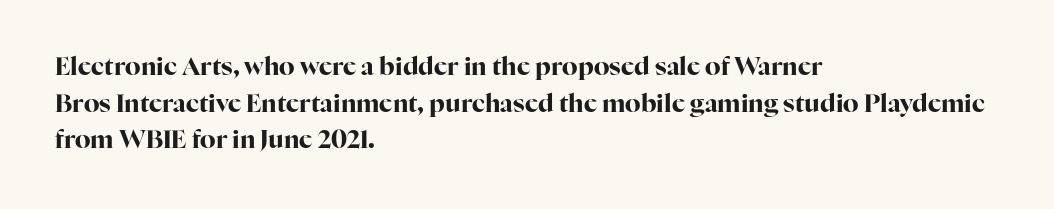
{"italic": "no", "bold": "yes", "underline": "no", "align": "left", "line_spacing": "normal", "line_spacing_ratio": 1.47, "letter_spacing": "normal", "letter_spacing_em": 0.0, "glyph_px": 25}
